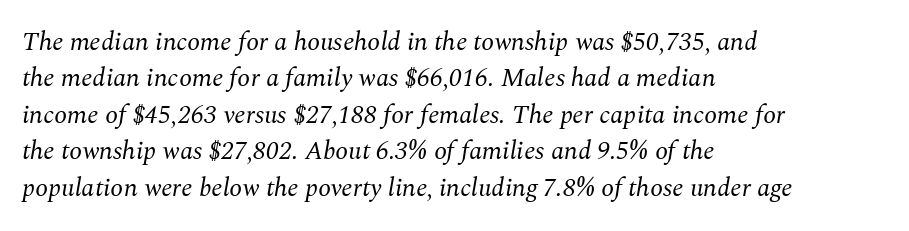
{"italic": "yes", "lean": "right", "slant_degrees": 10, "bold": "no", "underline": "no", "align": "left", "line_spacing": "normal", "line_spacing_ratio": 1.4, "letter_spacing": "normal", "letter_spacing_em": 0.0, "glyph_px": 26}
